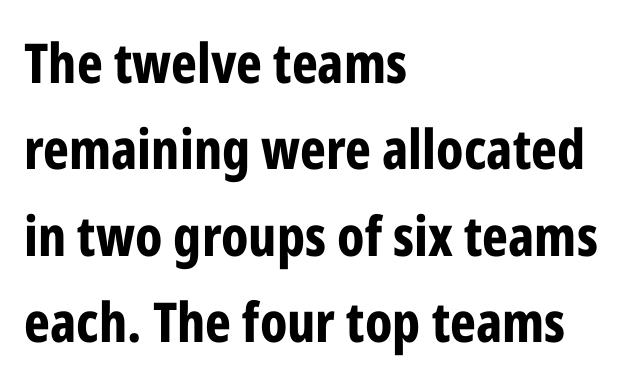
Does extra space separate the letters? No, they use regular spacing. Nothing sits at the stroke ends, so this counts as sans-serif. The lines are quadded left. Style check: upright. Horizontal bands of white between lines are of average thickness.
